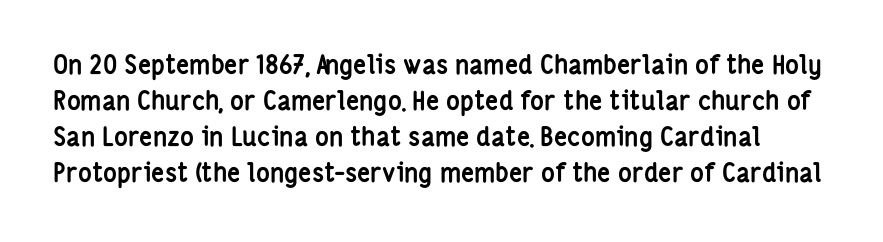
{"italic": "no", "bold": "yes", "underline": "no", "line_spacing": "normal", "line_spacing_ratio": 1.39, "letter_spacing": "normal", "letter_spacing_em": 0.0, "glyph_px": 26}
